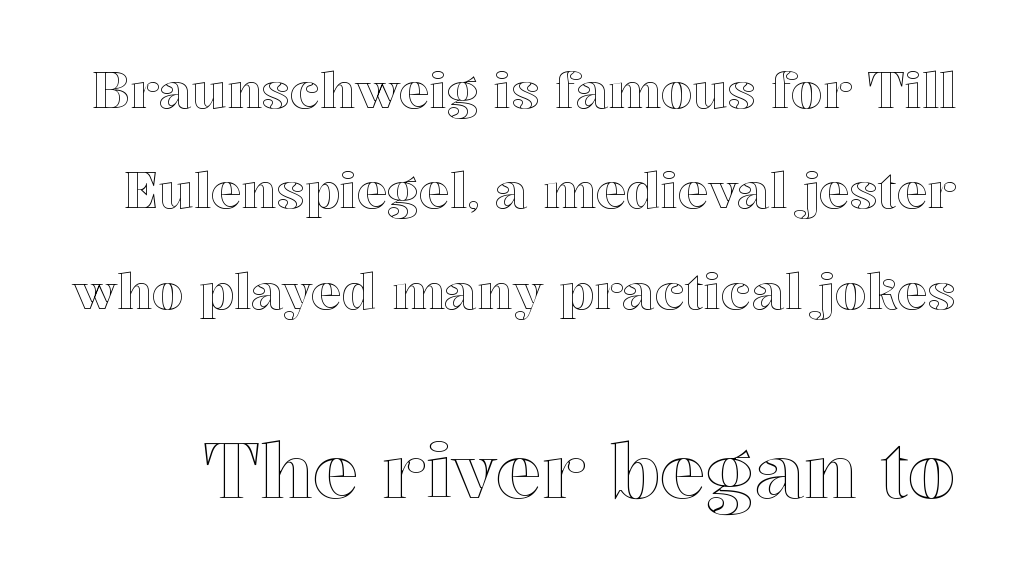
The image shows 77 px text type, upright; set loose line spacing (1.97x), normal letter spacing, not underlined; the second (bottom) block is 1.51x larger; a medium x-height.
